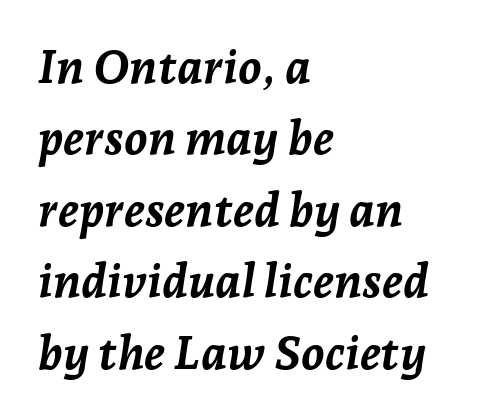
{"italic": "yes", "lean": "right", "slant_degrees": 7, "bold": "yes", "weight": "semibold", "width": "normal", "stroke_contrast": "low", "x_height": "medium", "monospaced": "no", "underline": "no", "align": "left", "line_spacing": "normal", "line_spacing_ratio": 1.52, "letter_spacing": "normal", "letter_spacing_em": 0.0, "glyph_px": 47}
